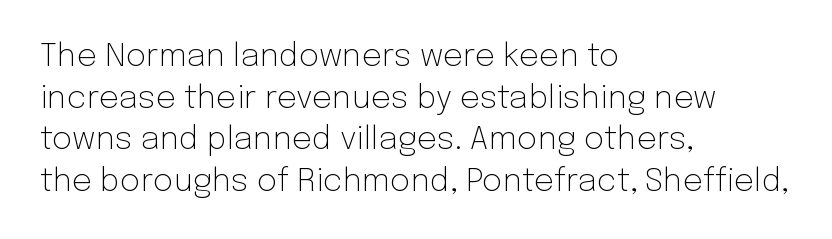
The image shows 32 px light sans-serif type, upright; set left-aligned, normal line spacing (1.3x), normal letter spacing, not underlined; low stroke contrast and a medium x-height.
